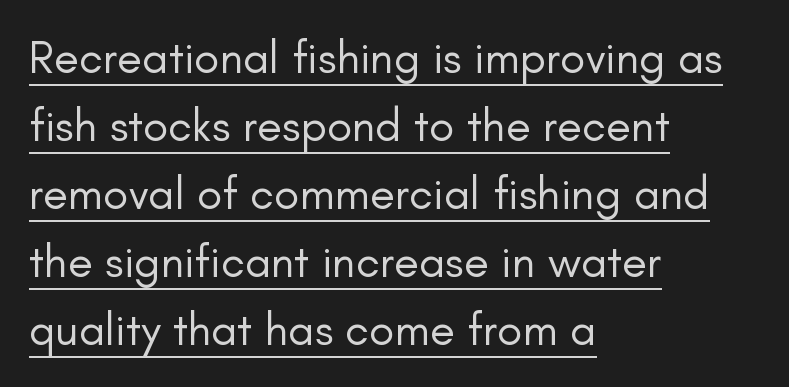
This is underlined copy, the kind a proofreader might mark for attention. The horizontal fit of the characters is conventional and even. Does the leading feel generous? No, just average. The face used here is proportionally spaced, like ordinary book or web type. Unlike a traditional serif, this face leaves its strokes unadorned. Heaviness? Minimal to ordinary, like unemphasized prose.
